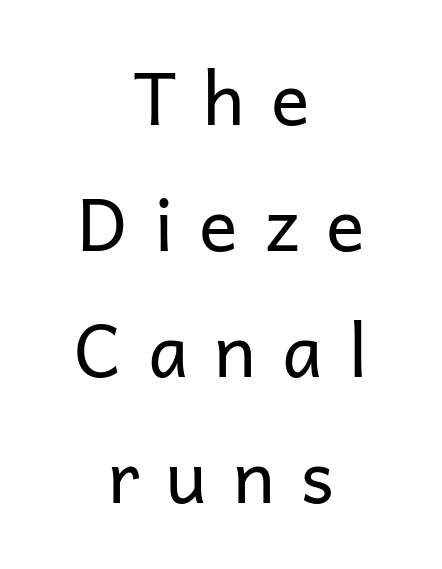
The gaps between neighbouring characters are conspicuously large. The setting favours the middle, as headings and verse often do. The typesetting does not lean heavy: it is not bold. These lines are rendered in a variable-pitch font. Each letter's strokes conclude bluntly, with no projecting serifs.
